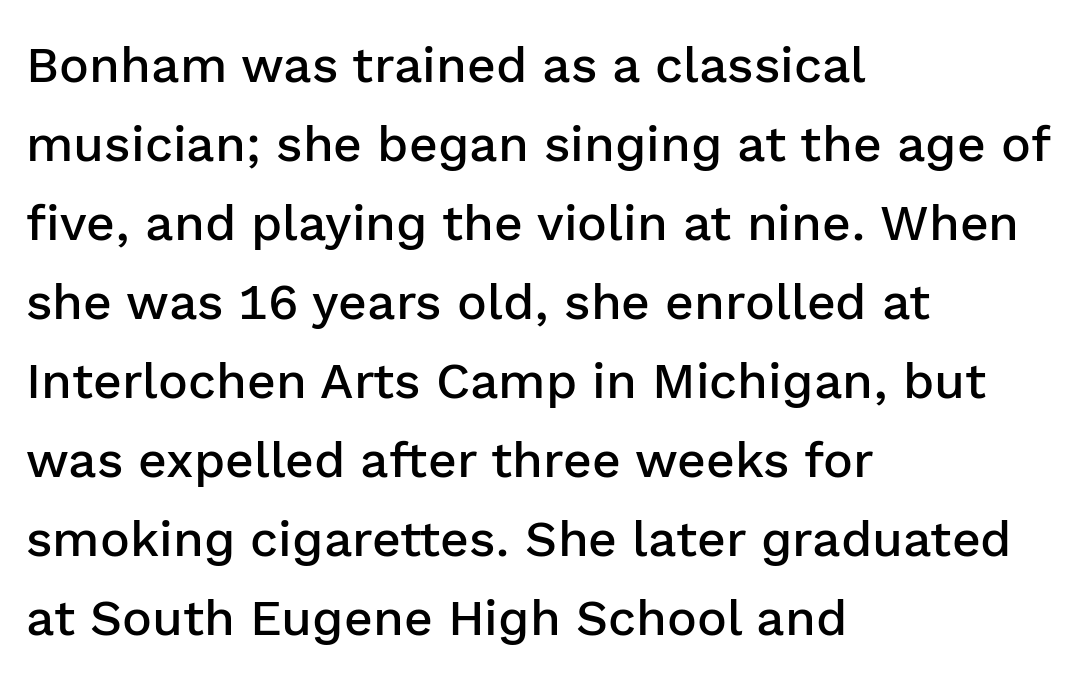
Q: Is the text bold? A: Semi-bold.
Q: Is the text italic (slanted)? A: No, it is upright.
Q: Is the typeface a serif or a sans-serif typeface? A: Sans-serif.
Q: Is the text underlined? A: No.
Q: How is the paragraph aligned? A: Left-aligned.
Q: Is the spacing between letters normal or unusually wide? A: Normal.
Q: Is the spacing between lines tight, normal or loose? A: Normal.
Q: Width (condensed, normal, or wide)? A: Normal.
Q: Stroke contrast? A: Low.
Q: x-height? A: Medium.
Q: Monospaced? A: No.
